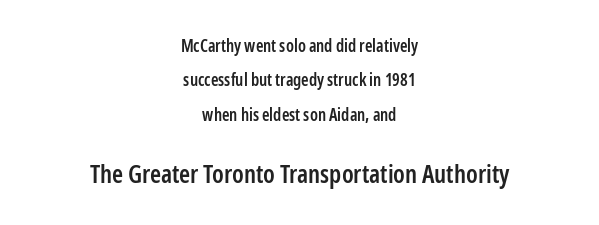
The image shows 25 px text type, upright; set centered, loose line spacing (2.02x), normal letter spacing, not underlined; the second (bottom) block is 1.47x larger.
